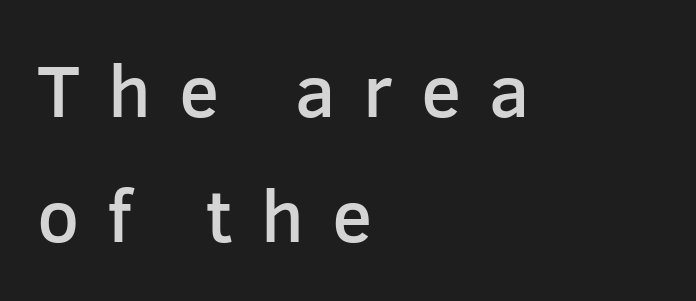
The image shows 74 px semibold sans-serif type, upright; set left-aligned, normal line spacing (1.69x), unusually wide letter spacing (+0.38 em), not underlined; low stroke contrast and a medium x-height.
